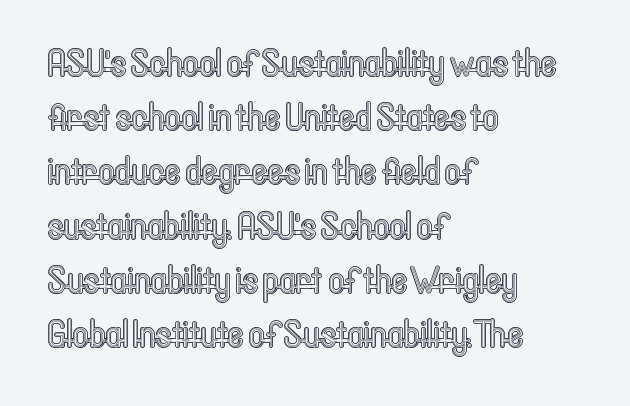
The type is set solid horizontally, with unmodified tracking. Is this a fixed-width face? No — the glyphs have proportional, varying widths. Unlike italic type, these characters show no tilt at all. Every row of glyphs begins at an identical x-position on the left.
